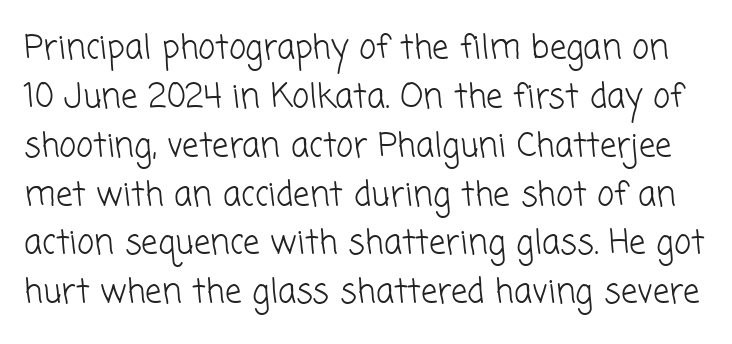
The image shows 33 px light sans-serif type; set normal line spacing (1.48x), normal letter spacing, not underlined; low stroke contrast and a medium x-height.
